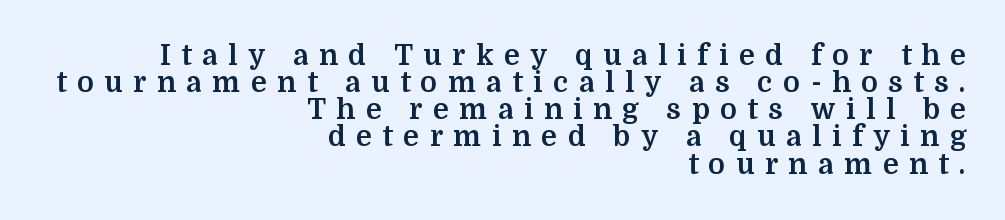
Q: Is the text bold? A: Yes.
Q: Is the text italic (slanted)? A: No, it is upright.
Q: Is the typeface a serif or a sans-serif typeface? A: Serif.
Q: Is the text underlined? A: No.
Q: How is the paragraph aligned? A: Right-aligned.
Q: Is the spacing between letters normal or unusually wide? A: Unusually wide.
Q: Is the spacing between lines tight, normal or loose? A: Tight.
Q: Width (condensed, normal, or wide)? A: Normal.
Q: Stroke contrast? A: Medium.
Q: x-height? A: Medium.
Q: Monospaced? A: No.
